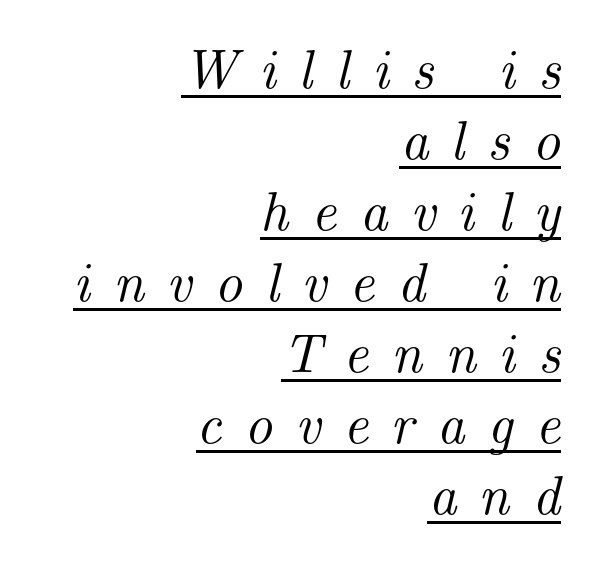
Q: Is the text italic (slanted)? A: Yes, it leans right by about 14 degrees.
Q: Is the typeface a serif or a sans-serif typeface? A: Serif.
Q: Is the text underlined? A: Yes.
Q: How is the paragraph aligned? A: Right-aligned.
Q: Is the spacing between letters normal or unusually wide? A: Unusually wide.
Q: Is the spacing between lines tight, normal or loose? A: Normal.
Q: Width (condensed, normal, or wide)? A: Normal.
Q: Stroke contrast? A: Medium.
Q: x-height? A: Small.
Q: Monospaced? A: No.
